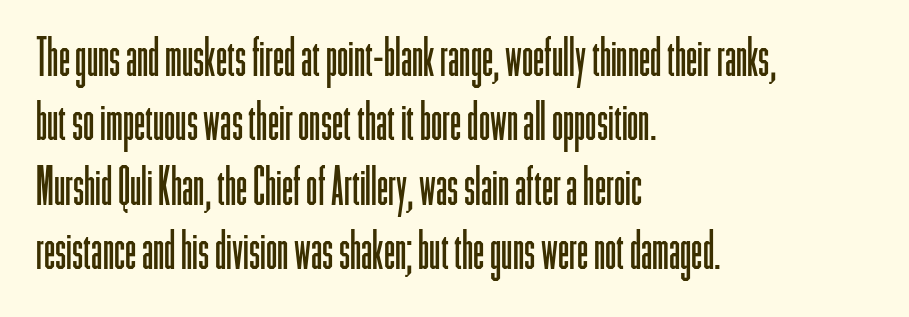
{"serif": "no", "italic": "no", "bold": "no", "weight": "light", "width": "condensed", "stroke_contrast": "low", "x_height": "medium", "monospaced": "no", "underline": "no", "align": "left", "line_spacing": "normal", "line_spacing_ratio": 1.26, "letter_spacing": "normal", "letter_spacing_em": 0.0, "glyph_px": 51}
